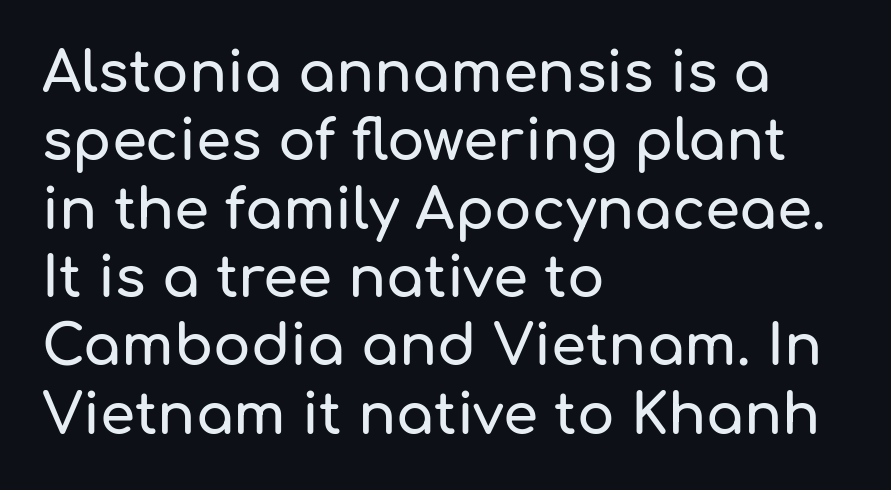
You can tell from the bare stems that sans-serif type was used. The rendering uses natural spacing where letterforms have individual widths. Every character sits straight up, as roman type does. Nobody drew a line under any word here.
